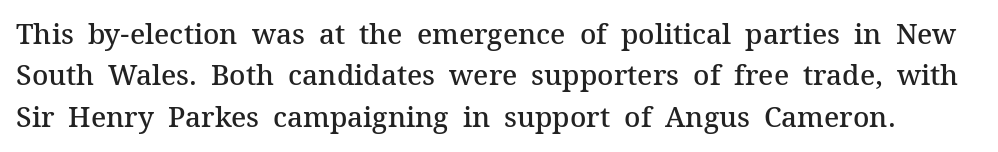
Descender tails drop into unmarked territory. The space between consecutive lines is moderate. A fair bit of extra ink — the face is semibold, not bold. Look at the bottom of the vertical strokes: they flare into serifs here. The rendering uses natural spacing where letterforms have individual widths. There is no visible air inserted between adjacent glyphs.
